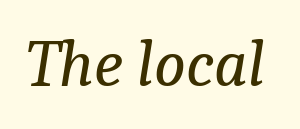
{"serif": "yes", "italic": "yes", "lean": "right", "slant_degrees": 9, "bold": "no", "weight": "regular", "width": "normal", "stroke_contrast": "low", "x_height": "medium", "monospaced": "no", "underline": "no", "letter_spacing": "normal", "letter_spacing_em": 0.0, "glyph_px": 66}
